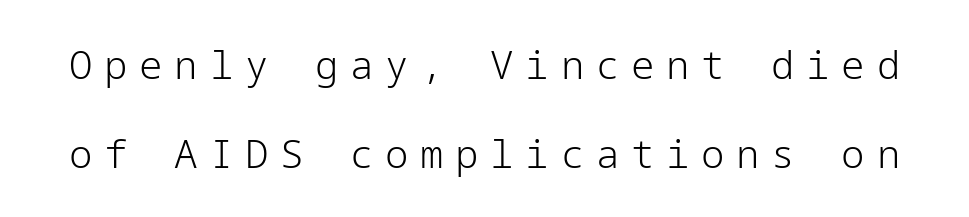
The image shows 39 px light sans-serif type, upright; set loose line spacing (2.27x), unusually wide letter spacing (+0.3 em), not underlined; low stroke contrast and a medium x-height.
